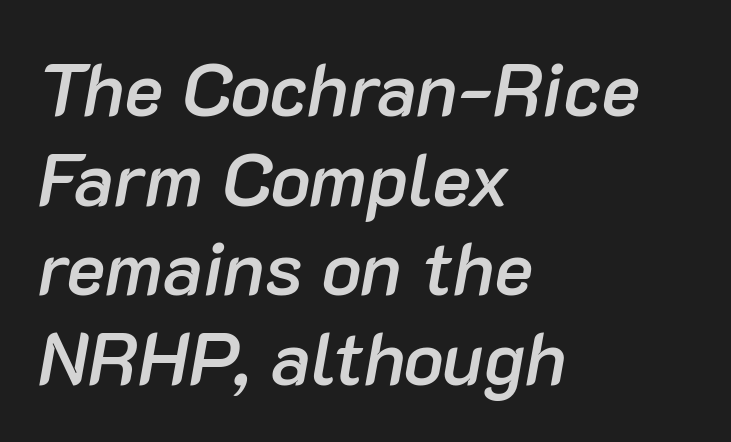
The image shows 74 px semibold type, italic (leaning right); set left-aligned, line spacing 1.21x, normal letter spacing, not underlined; low stroke contrast and a medium x-height.
